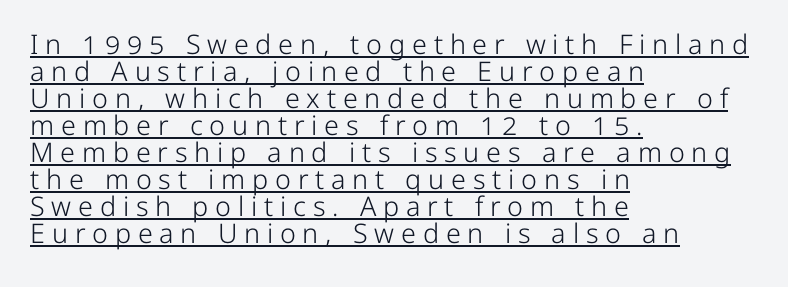
{"italic": "no", "bold": "no", "underline": "yes", "align": "left", "line_spacing": "tight", "line_spacing_ratio": 1.0, "letter_spacing": "wide", "letter_spacing_em": 0.25, "glyph_px": 27}
